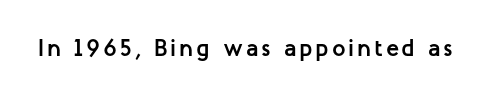
Q: Is the text bold? A: Yes.
Q: Is the text italic (slanted)? A: No, it is upright.
Q: Is the text underlined? A: No.
